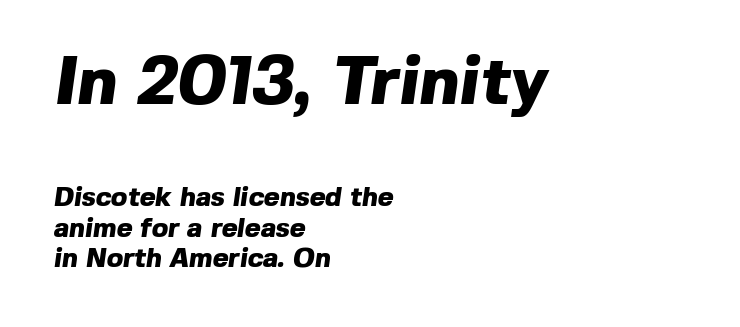
{"serif": "no", "bold": "yes", "weight": "heavy", "width": "normal", "x_height": "medium", "monospaced": "no", "underline": "no", "align": "left", "line_spacing": "tight", "line_spacing_ratio": 1.14, "letter_spacing": "normal", "letter_spacing_em": 0.0, "larger_block": "first", "size_ratio": 2.52, "glyph_px": 68}
